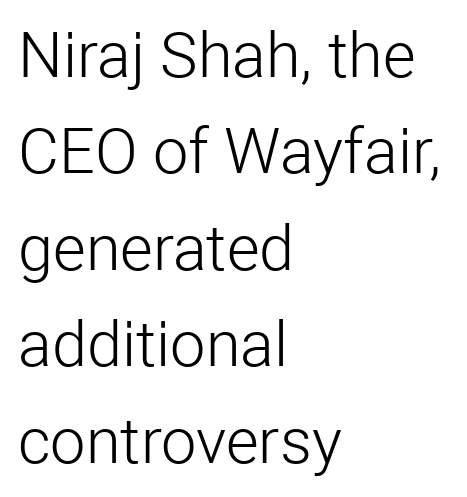
The image shows 63 px light sans-serif type, upright; set left-aligned, normal line spacing (1.53x), normal letter spacing, not underlined; low stroke contrast and a medium x-height.
